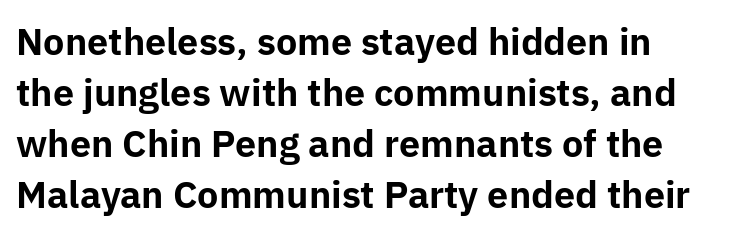
The image shows 36 px bold sans-serif type, upright; set normal line spacing (1.42x), normal letter spacing, not underlined; low stroke contrast and a medium x-height.
